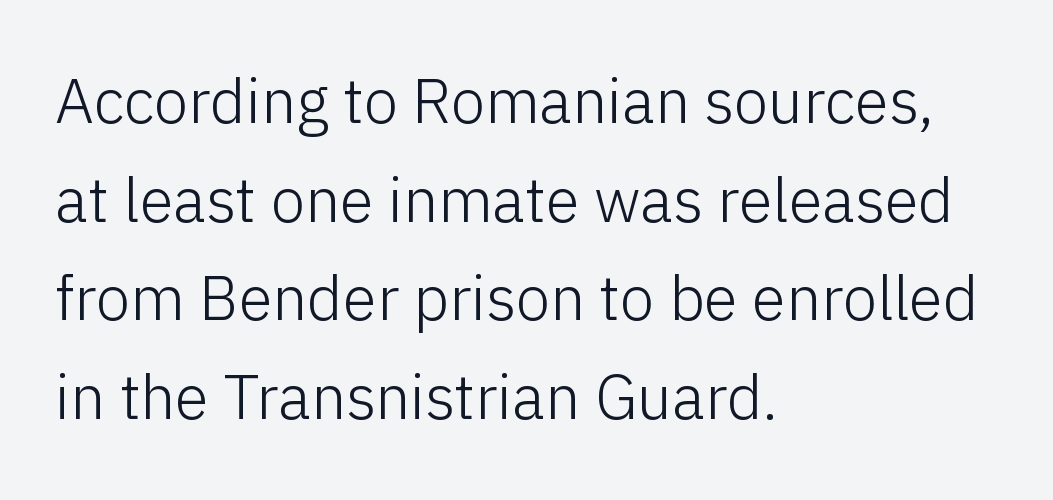
The image shows 62 px light sans-serif type, upright; set left-aligned, normal line spacing (1.59x), normal letter spacing, not underlined; low stroke contrast and a medium x-height.
